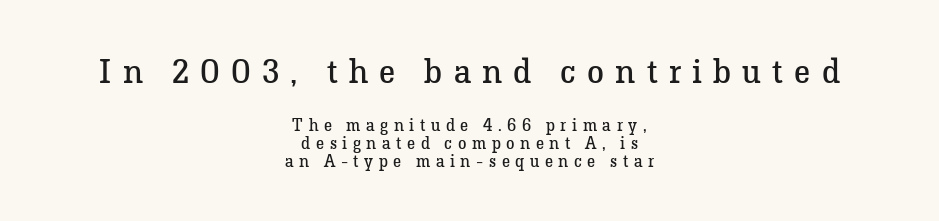
This is roman type, the default non-slanted kind. You could not count columns in this text — the font is proportionally spaced. Glyph-to-glyph distance is far greater than everyday printed text. No chunkiness to these letters — they're not bold. Words float on clear page, feet unadorned. Centered paragraph, ragged on both sides.
